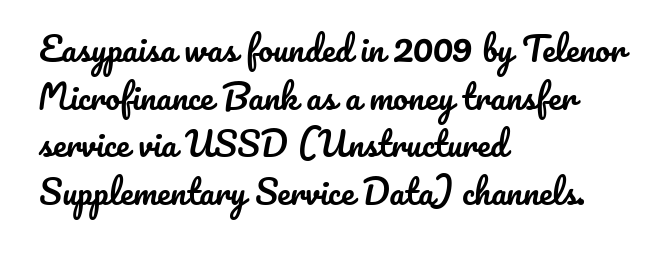
{"width": "normal", "stroke_contrast": "low", "x_height": "small", "monospaced": "no", "underline": "no", "align": "left", "line_spacing": "normal", "line_spacing_ratio": 1.44, "letter_spacing": "normal", "letter_spacing_em": 0.0, "glyph_px": 33}
